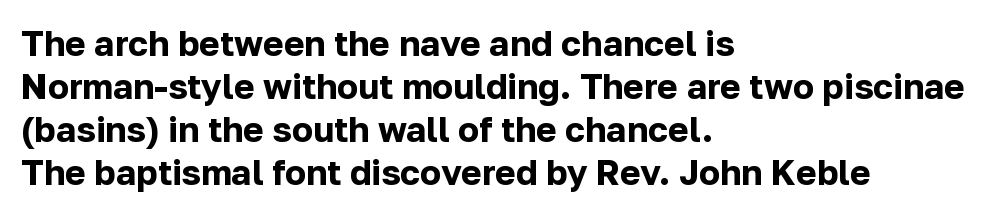
{"serif": "no", "italic": "no", "bold": "yes", "weight": "bold", "width": "normal", "stroke_contrast": "low", "x_height": "medium", "monospaced": "no", "underline": "no", "align": "left", "line_spacing_ratio": 1.23, "letter_spacing": "normal", "letter_spacing_em": 0.0, "glyph_px": 35}
